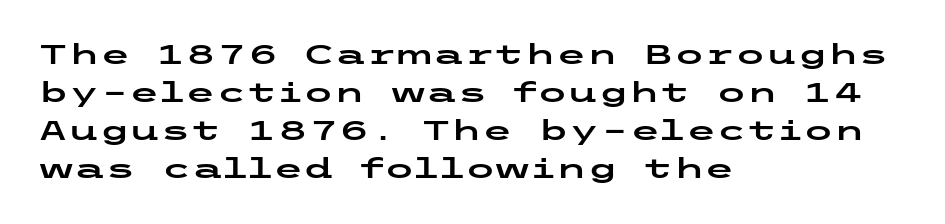
Quick note: interline space is typical. Alignment: flush left. The baseline area is clear. Style check: upright.
